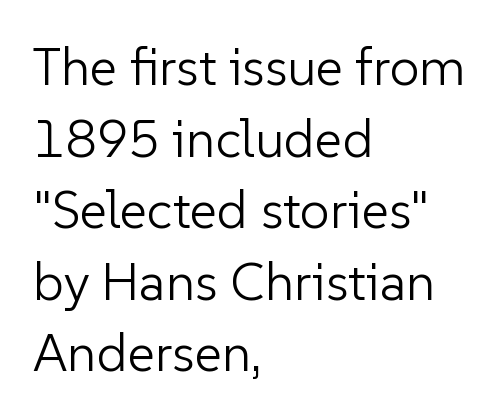
The weight tops out at a normal text grade. This block has exactly the height ordinary leading produces. Proportional: the letters do not fall into vertical columns. Descenders are the only things crossing below the line. Grotesque or geometric, the face here clearly has no serifs. Tracking value appears to be zero — textbook default spacing.
